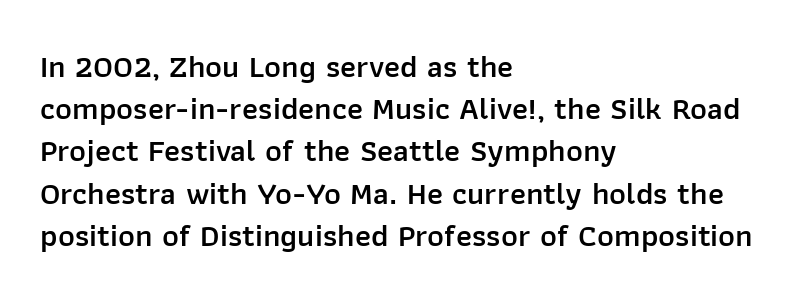
{"serif": "no", "italic": "no", "bold": "semi", "weight": "semibold", "width": "normal", "stroke_contrast": "low", "x_height": "medium", "monospaced": "no", "underline": "no", "align": "left", "line_spacing": "normal", "line_spacing_ratio": 1.32, "letter_spacing": "normal", "letter_spacing_em": 0.0, "glyph_px": 32}
